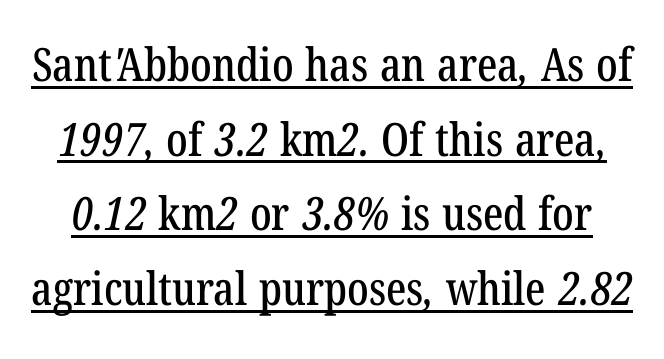
The image shows 46 px condensed serif type; set normal line spacing (1.62x), normal letter spacing, underlined; low stroke contrast and a medium x-height.
